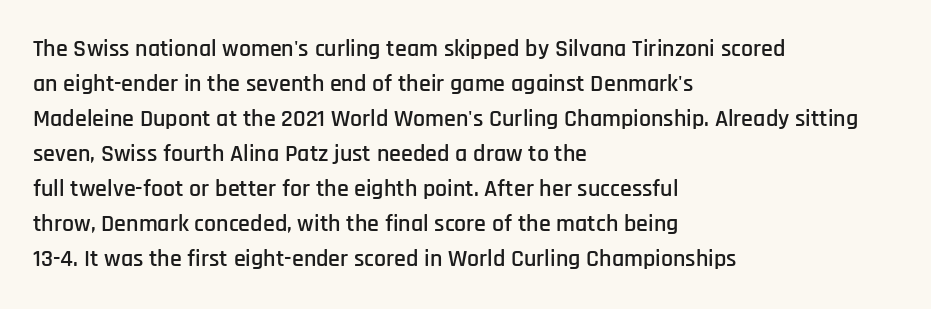
{"italic": "no", "underline": "no", "align": "left", "line_spacing": "normal", "line_spacing_ratio": 1.46, "letter_spacing": "normal", "letter_spacing_em": 0.0, "glyph_px": 24}
